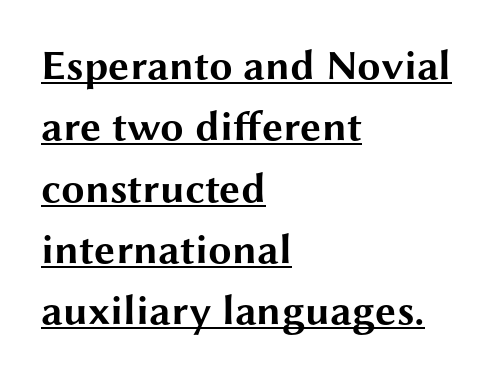
The image shows 42 px bold, wide sans-serif type, upright; set left-aligned, normal line spacing (1.46x), normal letter spacing, underlined; medium stroke contrast and a medium x-height.
